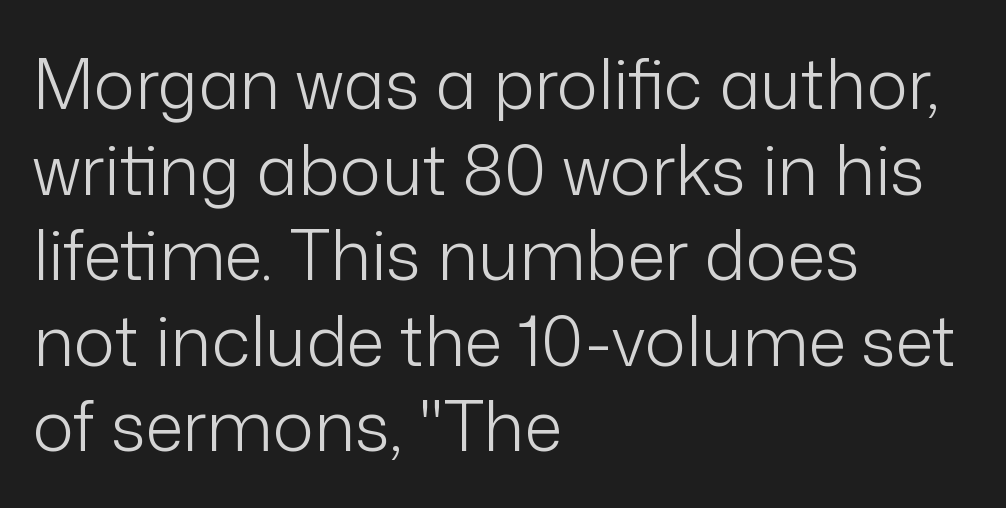
The image shows 69 px light sans-serif type, upright; set left-aligned, line spacing 1.24x, normal letter spacing, not underlined; low stroke contrast and a medium x-height.
